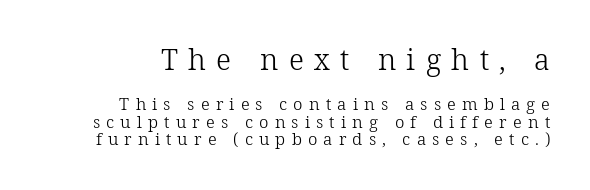
{"serif": "yes", "italic": "no", "bold": "no", "weight": "light", "width": "normal", "stroke_contrast": "low", "x_height": "medium", "monospaced": "no", "underline": "no", "align": "right", "line_spacing": "tight", "line_spacing_ratio": 1.01, "letter_spacing": "wide", "letter_spacing_em": 0.36, "larger_block": "first", "size_ratio": 1.71, "glyph_px": 29}
